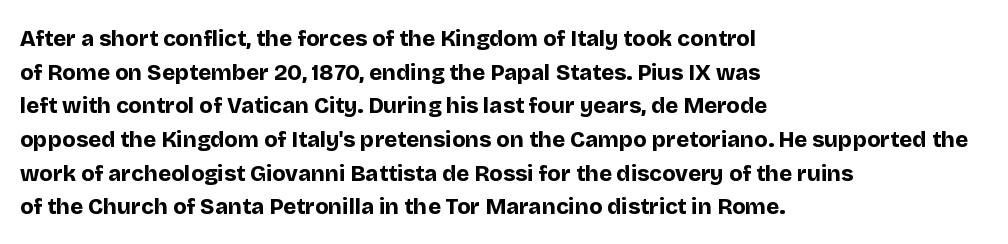
This sample is left-justified, so line endings fall wherever the words run out. Ascenders rise straight up at ninety degrees. Notice how descenders clear the ascenders below comfortably — that's standard leading. Is the type bold? Yes — the strokes are clearly thick and heavy.
